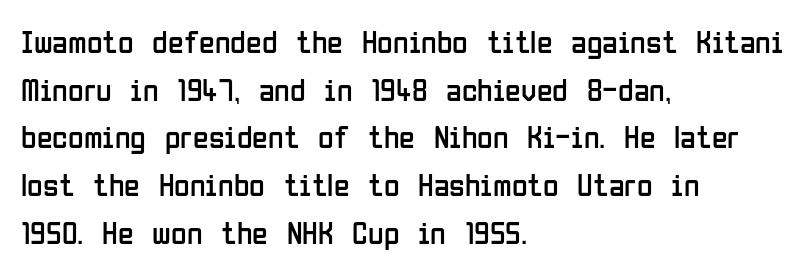
{"serif": "no", "italic": "no", "bold": "no", "weight": "regular", "width": "condensed", "stroke_contrast": "low", "x_height": "medium", "monospaced": "no", "underline": "no", "align": "left", "line_spacing": "normal", "line_spacing_ratio": 1.49, "letter_spacing": "normal", "letter_spacing_em": 0.0, "glyph_px": 32}
